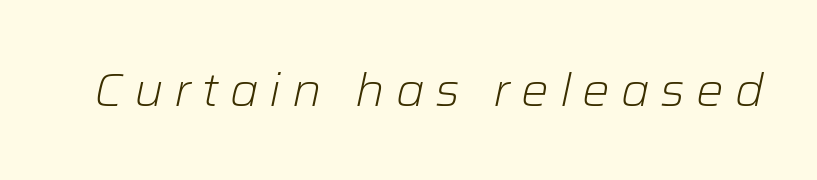
{"italic": "yes", "lean": "right", "slant_degrees": 12, "bold": "no", "weight": "light", "width": "normal", "stroke_contrast": "low", "x_height": "medium", "monospaced": "no", "underline": "no", "letter_spacing": "wide", "letter_spacing_em": 0.24, "glyph_px": 46}
